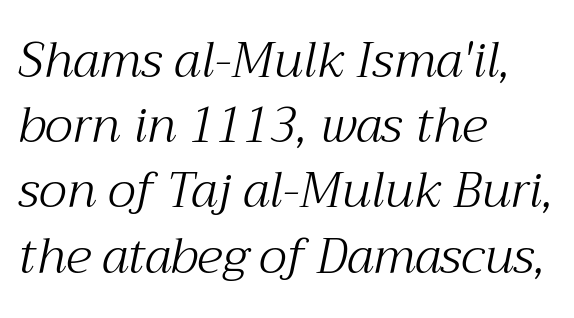
{"serif": "yes", "italic": "yes", "lean": "right", "slant_degrees": 12, "bold": "no", "weight": "light", "width": "normal", "stroke_contrast": "medium", "x_height": "medium", "monospaced": "no", "underline": "no", "align": "left", "line_spacing": "normal", "line_spacing_ratio": 1.33, "letter_spacing": "normal", "letter_spacing_em": 0.0, "glyph_px": 49}
